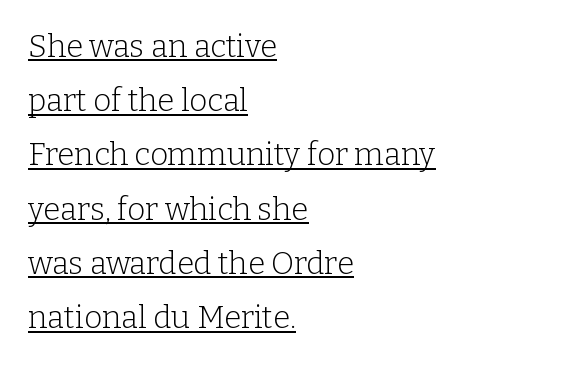
The image shows 31 px light serif type, upright; set left-aligned, line spacing 1.75x, normal letter spacing, underlined; low stroke contrast and a medium x-height.
